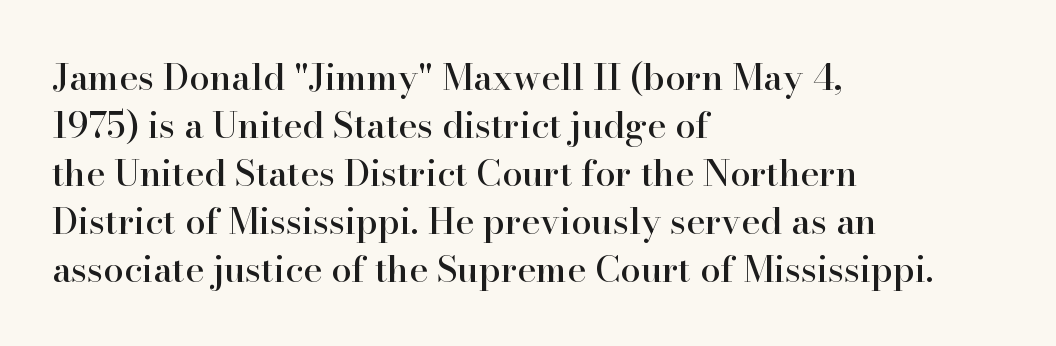
No extra tracking has been applied to these lines. The string is rendered with underlining switched off. Stroke terminals: seriffed. This is the regular roman posture of the typeface.
